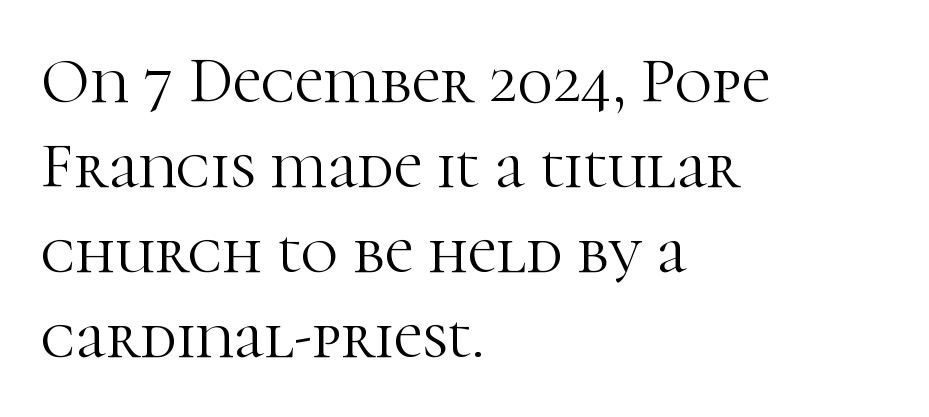
What stands out about the letter spacing? Nothing — it is the standard amount. A student would call this left alignment; a typographer would say flush left, rag right. The passage shown is not underscored anywhere. The face looks like a standard text weight, possibly lighter. The letters carry serifs — small finishing strokes at the ends of their stems.
